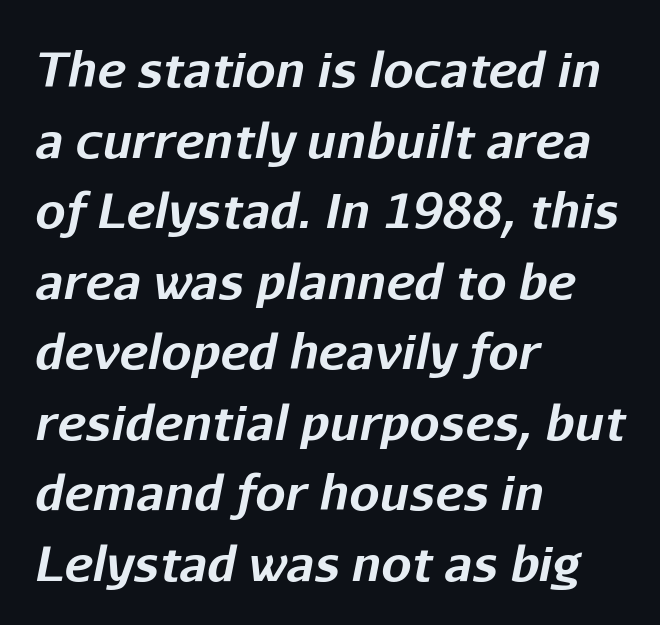
The letters sit at their default tracking, neither squeezed nor spread. If you drew a line through each stem, it would be angled. Think of a printed novel: that variable character pitch is what you see here. Notice how thick the strokes are: this is what a full bold looks like.
